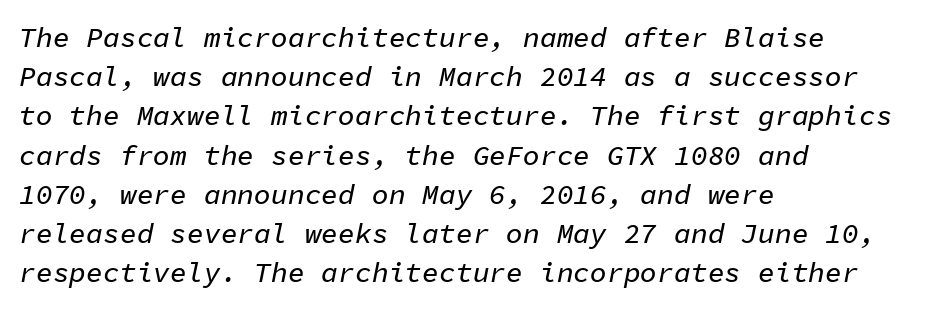
The image shows 28 px text type, italic (leaning right), monospaced; set left-aligned, normal line spacing (1.4x), normal letter spacing, not underlined; low stroke contrast and a medium x-height.
